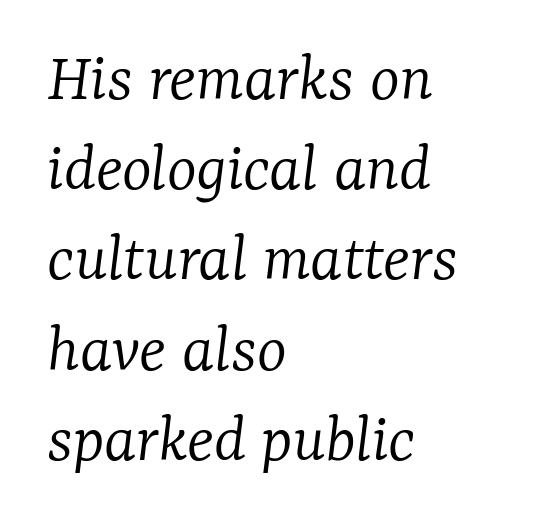
The image shows 71 px light serif type, italic (leaning right); set left-aligned, normal line spacing (1.27x), normal letter spacing, not underlined; low stroke contrast and a medium x-height.
